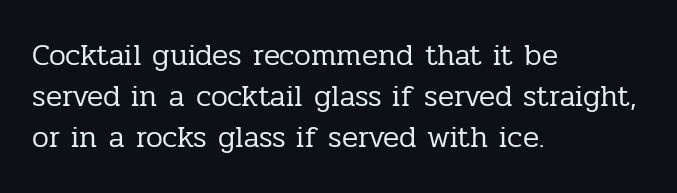
The font's upright variant was chosen for this text. The compositor pushed each line to the left boundary. The passage shown stacks its lines at a standard gap. Think of a printed novel: that variable character pitch is what you see here. This is serif lettering, the kind often seen in printed books. This sample uses plain, unmodified letter spacing.
